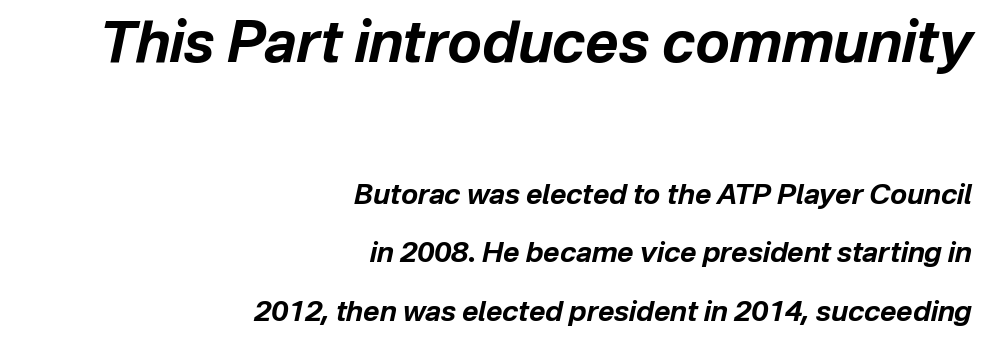
Lines of text with bare space underneath. The letters advance in unequal steps, a hallmark of proportional type. Every row of glyphs terminates at an identical x-position on the right. Caption: upper text group enlarged, lower text group reduced. Notice how thick the strokes are: this is what a full bold looks like.
